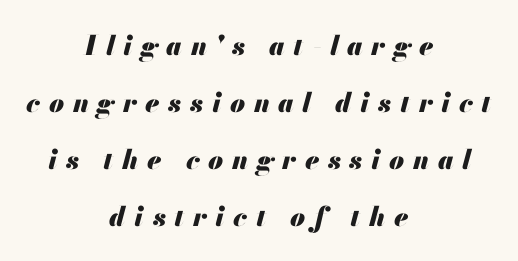
Q: Is the text bold? A: Yes.
Q: Is the text italic (slanted)? A: Yes, it leans right by about 13 degrees.
Q: Is the text underlined? A: No.
Q: How is the paragraph aligned? A: Centered.
Q: Is the spacing between letters normal or unusually wide? A: Unusually wide.
Q: Is the spacing between lines tight, normal or loose? A: Loose.
